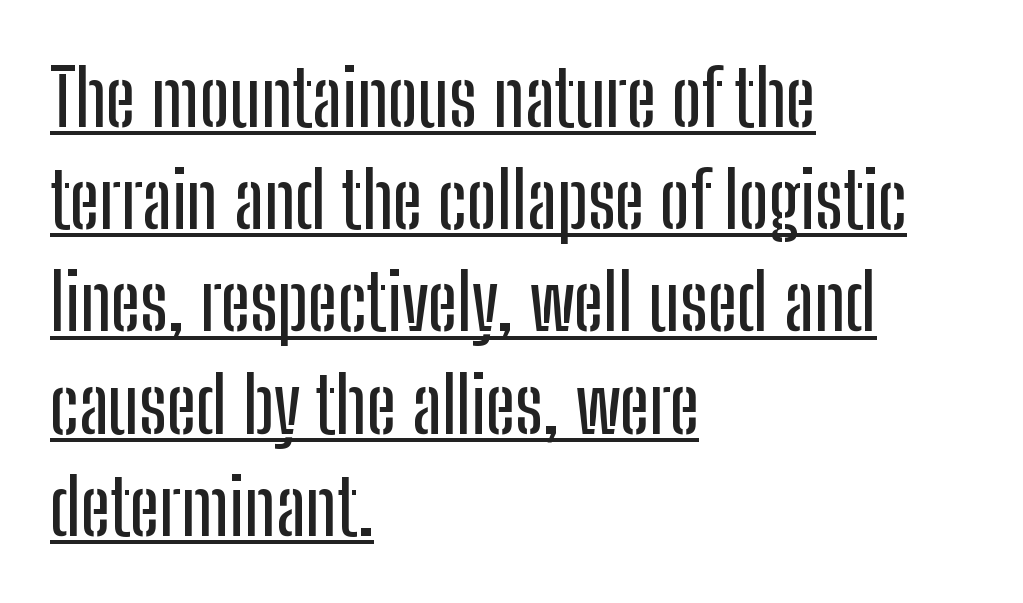
{"serif": "no", "italic": "no", "width": "condensed", "stroke_contrast": "low", "x_height": "medium", "monospaced": "no", "underline": "yes", "align": "left", "line_spacing": "normal", "line_spacing_ratio": 1.31, "letter_spacing": "normal", "letter_spacing_em": 0.0, "glyph_px": 78}
